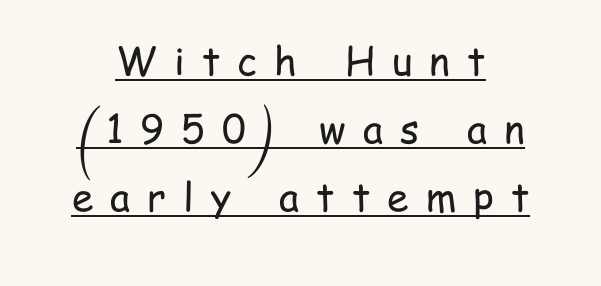
{"serif": "no", "italic": "no", "bold": "no", "weight": "regular", "width": "condensed", "stroke_contrast": "low", "x_height": "medium", "monospaced": "no", "underline": "yes", "align": "center", "line_spacing_ratio": 1.75, "letter_spacing": "wide", "letter_spacing_em": 0.44, "glyph_px": 39}
